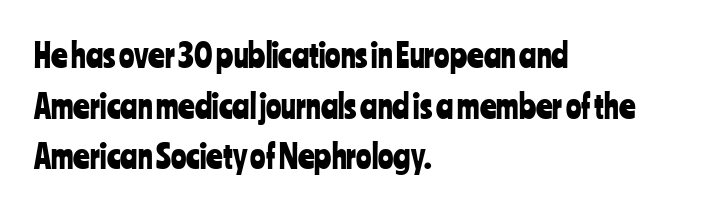
{"serif": "no", "italic": "no", "width": "condensed", "stroke_contrast": "low", "x_height": "medium", "monospaced": "no", "underline": "no", "align": "left", "line_spacing": "normal", "line_spacing_ratio": 1.58, "letter_spacing": "normal", "letter_spacing_em": 0.0, "glyph_px": 32}
